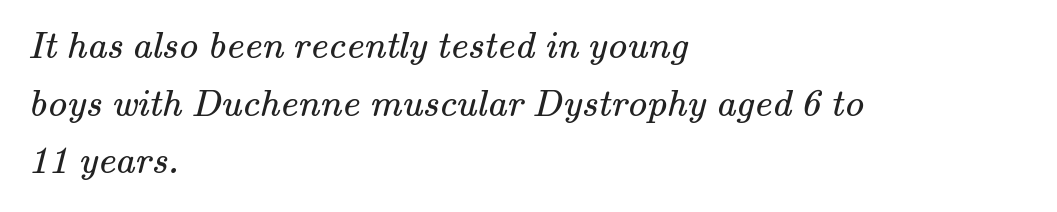
The passage shown is not underscored anywhere. Proportional: the letters do not fall into vertical columns. A light-to-regular cut is what we see here. The typeface chosen for these lines features serifs.
